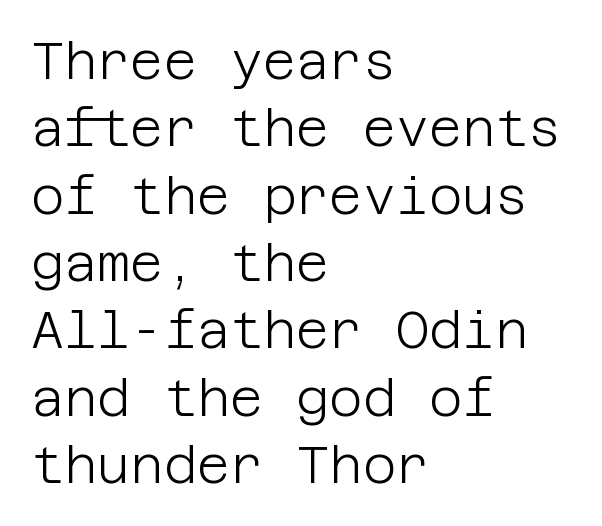
{"serif": "no", "italic": "no", "bold": "no", "weight": "light", "width": "normal", "stroke_contrast": "low", "x_height": "large", "underline": "no", "align": "left", "line_spacing": "normal", "line_spacing_ratio": 1.32, "letter_spacing": "normal", "letter_spacing_em": 0.0, "glyph_px": 51}
